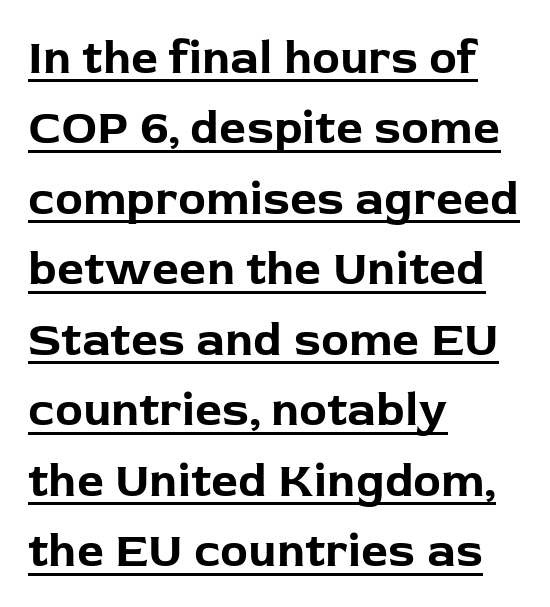
Q: Is the text bold? A: Yes.
Q: Is the text italic (slanted)? A: No, it is upright.
Q: Is the typeface a serif or a sans-serif typeface? A: Sans-serif.
Q: Is the text underlined? A: Yes.
Q: How is the paragraph aligned? A: Left-aligned.
Q: Is the spacing between letters normal or unusually wide? A: Normal.
Q: Is the spacing between lines tight, normal or loose? A: Normal.
Q: Width (condensed, normal, or wide)? A: Normal.
Q: Stroke contrast? A: Low.
Q: x-height? A: Medium.
Q: Monospaced? A: No.
